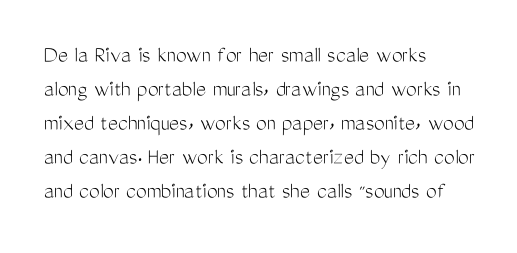
The image shows 24 px text type, upright; set left-aligned, normal line spacing (1.42x), normal letter spacing, not underlined.
